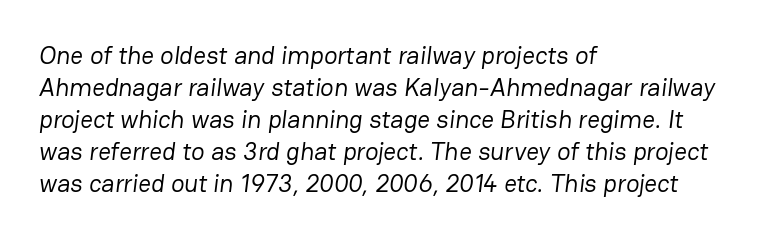
{"bold": "no", "underline": "no", "align": "left", "line_spacing": "normal", "line_spacing_ratio": 1.28, "letter_spacing": "normal", "letter_spacing_em": 0.0, "glyph_px": 25}
